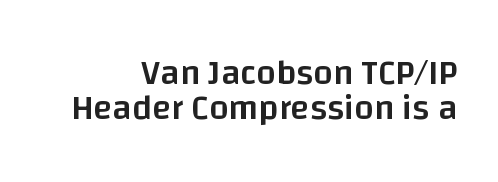
The image shows 35 px semibold sans-serif type, upright; set right-aligned, tight line spacing (1.0x), normal letter spacing, not underlined; low stroke contrast and a large x-height.
